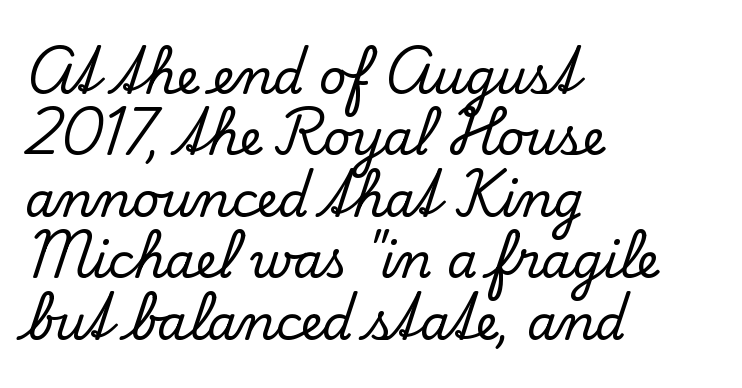
Q: Is the text italic (slanted)? A: Yes.
Q: Is the typeface a serif or a sans-serif typeface? A: Serif.
Q: Is the text underlined? A: No.
Q: How is the paragraph aligned? A: Left-aligned.
Q: Is the spacing between letters normal or unusually wide? A: Normal.
Q: Is the spacing between lines tight, normal or loose? A: Normal.
Q: Width (condensed, normal, or wide)? A: Normal.
Q: Stroke contrast? A: Low.
Q: x-height? A: Small.
Q: Monospaced? A: No.
